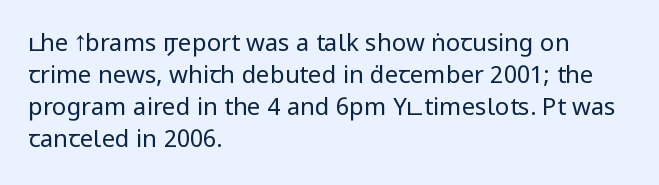
The image shows 24 px text type, upright; set left-aligned, normal line spacing (1.33x), normal letter spacing, not underlined.
